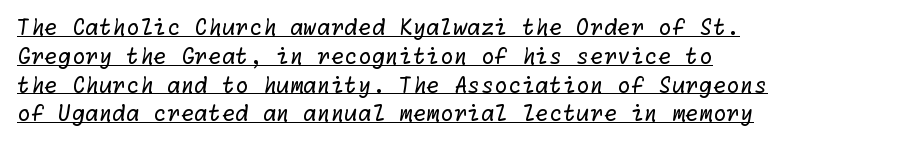
{"bold": "no", "underline": "yes", "align": "left", "line_spacing": "normal", "line_spacing_ratio": 1.31, "letter_spacing": "normal", "letter_spacing_em": 0.0, "glyph_px": 22}
